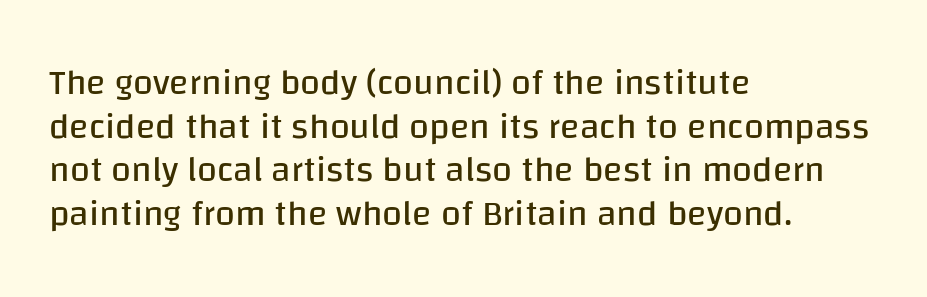
{"serif": "no", "italic": "no", "bold": "no", "weight": "regular", "width": "normal", "stroke_contrast": "low", "x_height": "large", "monospaced": "no", "underline": "no", "align": "left", "line_spacing_ratio": 1.21, "letter_spacing": "normal", "letter_spacing_em": 0.0, "glyph_px": 36}
